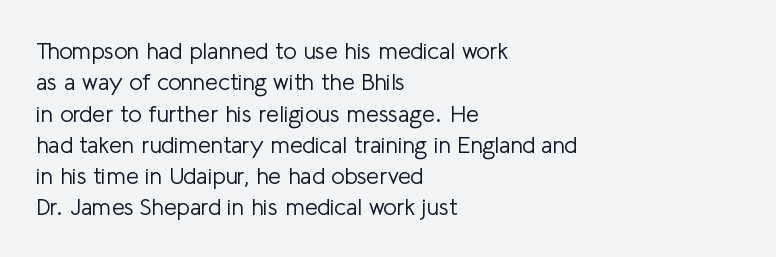
The image shows 23 px text type, upright; set left-aligned, normal line spacing (1.36x), normal letter spacing, not underlined.
